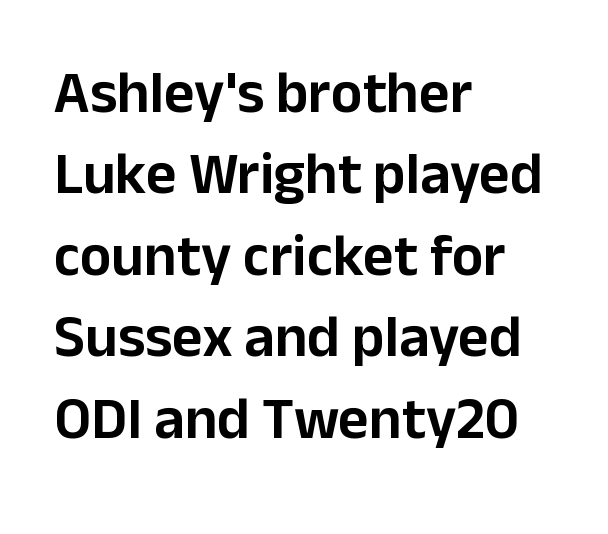
Q: Is the text italic (slanted)? A: No, it is upright.
Q: Is the typeface a serif or a sans-serif typeface? A: Sans-serif.
Q: Is the text underlined? A: No.
Q: How is the paragraph aligned? A: Left-aligned.
Q: Is the spacing between letters normal or unusually wide? A: Normal.
Q: Is the spacing between lines tight, normal or loose? A: Normal.
Q: Width (condensed, normal, or wide)? A: Normal.
Q: Stroke contrast? A: Low.
Q: x-height? A: Medium.
Q: Monospaced? A: No.
